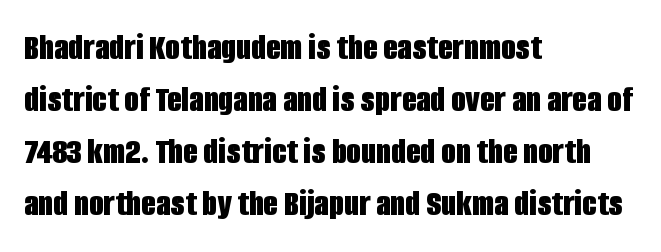
Q: Is the text bold? A: Yes.
Q: Is the text italic (slanted)? A: No, it is upright.
Q: Is the typeface a serif or a sans-serif typeface? A: Sans-serif.
Q: Is the text underlined? A: No.
Q: How is the paragraph aligned? A: Left-aligned.
Q: Is the spacing between letters normal or unusually wide? A: Normal.
Q: Is the spacing between lines tight, normal or loose? A: Normal.
Q: Width (condensed, normal, or wide)? A: Condensed.
Q: Stroke contrast? A: Low.
Q: x-height? A: Large.
Q: Monospaced? A: No.
